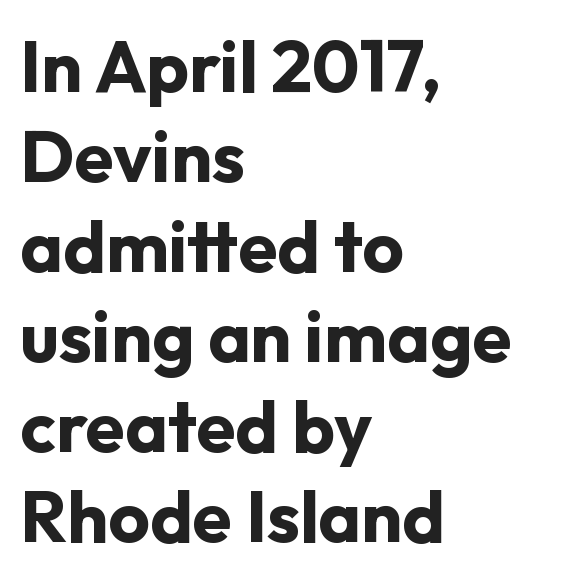
A classic flush-left, rag-right setting is used for this passage. Typesetter's note: full bold, strokes at maximum text heaviness. This rendering employs a face without finishing strokes, i.e., a sans-serif. The type is set solid horizontally, with unmodified tracking.
